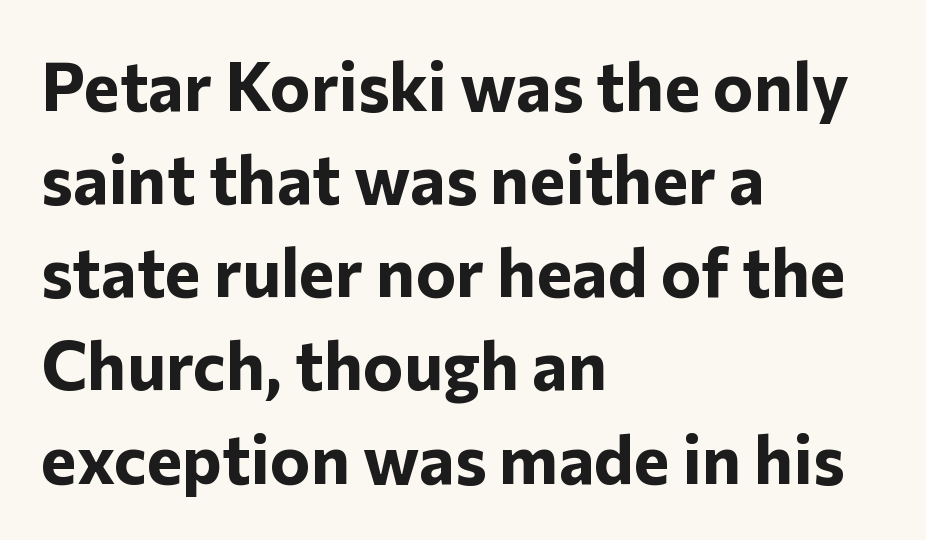
Varying glyph widths throughout — classic text-font behaviour. A student would call this left alignment; a typographer would say flush left, rag right. The strokes are fattened all the way to bold. Quick note: interline space is typical. The letters stand straight up with perfectly vertical stems. The rendering shows plain stroke endings on the letterforms — a sans-serif design.
